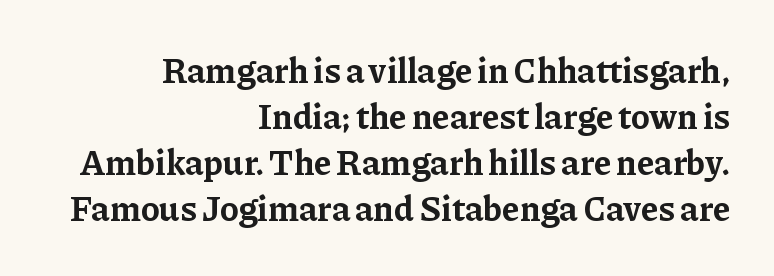
Q: Is the text bold? A: Yes.
Q: Is the text italic (slanted)? A: No, it is upright.
Q: Is the typeface a serif or a sans-serif typeface? A: Serif.
Q: Is the text underlined? A: No.
Q: How is the paragraph aligned? A: Right-aligned.
Q: Is the spacing between letters normal or unusually wide? A: Normal.
Q: Is the spacing between lines tight, normal or loose? A: Normal.
Q: Width (condensed, normal, or wide)? A: Normal.
Q: Stroke contrast? A: Low.
Q: x-height? A: Medium.
Q: Monospaced? A: No.
